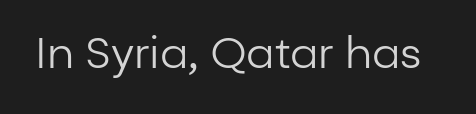
The glyphs in this specimen are sans serif. This is roman type, the default non-slanted kind. Stems and bowls with no extra thickness — not bold. Honestly, the letter spacing is just normal — you wouldn't notice it. The face used here is proportionally spaced, like ordinary book or web type.
